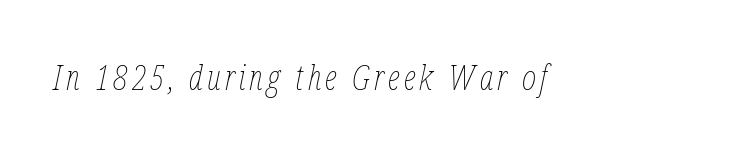
{"italic": "yes", "lean": "right", "slant_degrees": 12, "bold": "no", "weight": "thin", "width": "condensed", "stroke_contrast": "low", "x_height": "medium", "monospaced": "no", "underline": "no", "glyph_px": 34}
